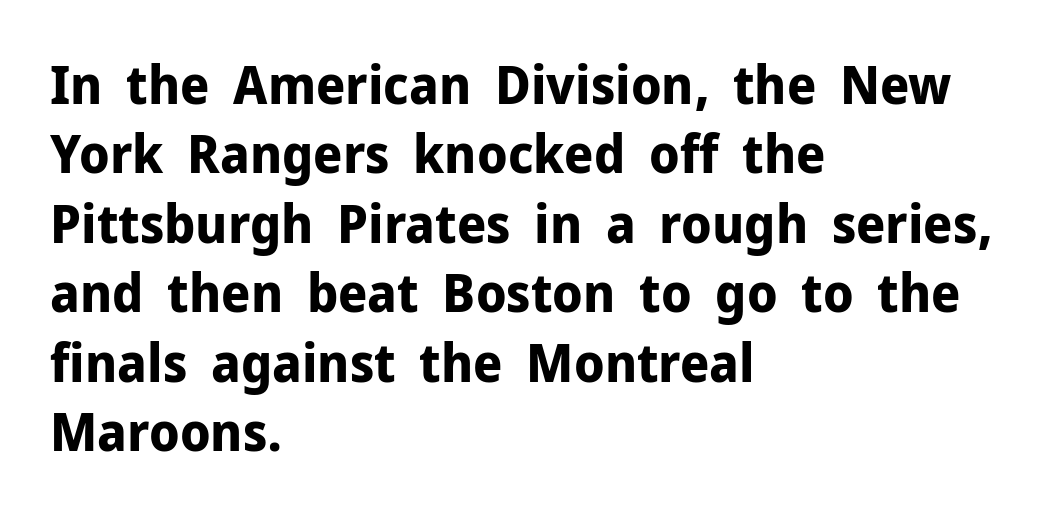
The image shows 53 px bold sans-serif type, upright; set left-aligned, normal line spacing (1.31x), normal letter spacing, not underlined; low stroke contrast and a medium x-height.
